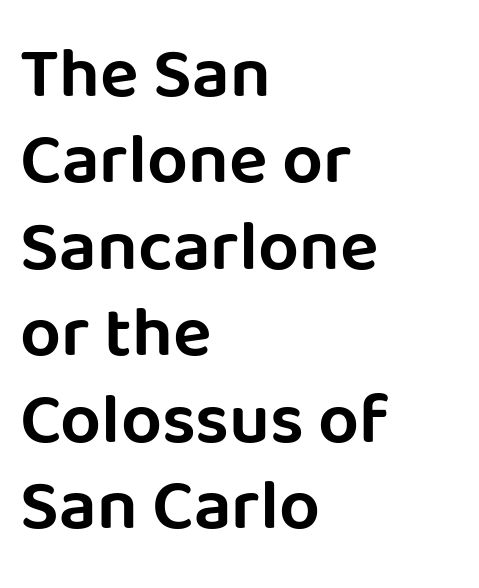
Q: Is the text italic (slanted)? A: No, it is upright.
Q: Is the typeface a serif or a sans-serif typeface? A: Sans-serif.
Q: Is the text underlined? A: No.
Q: How is the paragraph aligned? A: Left-aligned.
Q: Is the spacing between letters normal or unusually wide? A: Normal.
Q: Width (condensed, normal, or wide)? A: Normal.
Q: Stroke contrast? A: Low.
Q: x-height? A: Large.
Q: Monospaced? A: No.
